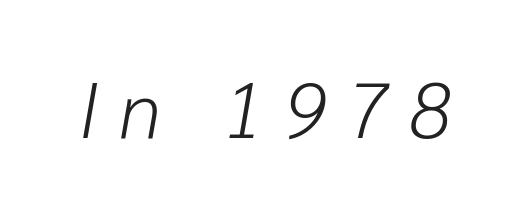
When letters slant like this, we call the style italic. You could not count columns in this text — the font is proportionally spaced. Bare-footed words on every line. The typeface has the unassuming heft of standard copy or less.
